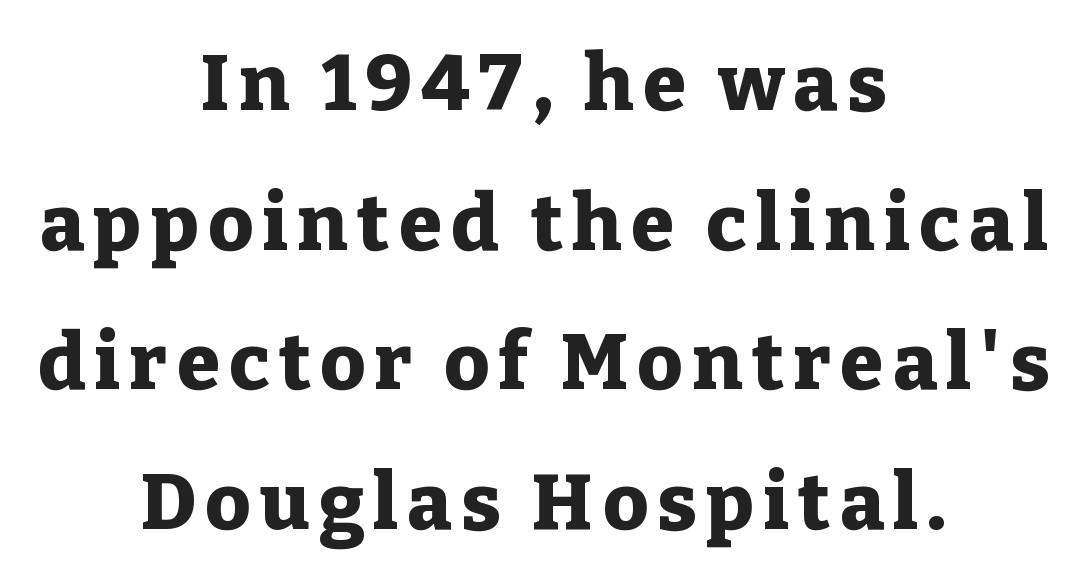
The paragraph has two soft edges and a firm central axis. Every character sits straight up, as roman type does. Each letter keeps its own natural width here, so spacing adapts to shape. Descenders hang freely into open space. Weight check: bold — yes, fully.
